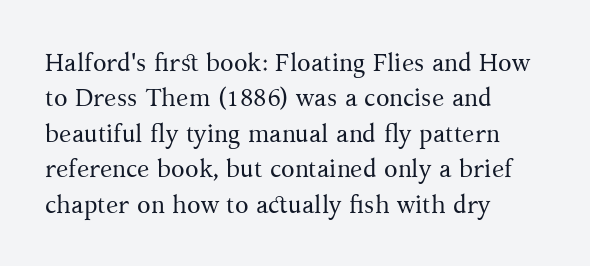
{"italic": "no", "bold": "no", "underline": "no", "align": "left", "line_spacing": "normal", "line_spacing_ratio": 1.42, "letter_spacing": "normal", "letter_spacing_em": 0.0, "glyph_px": 25}
